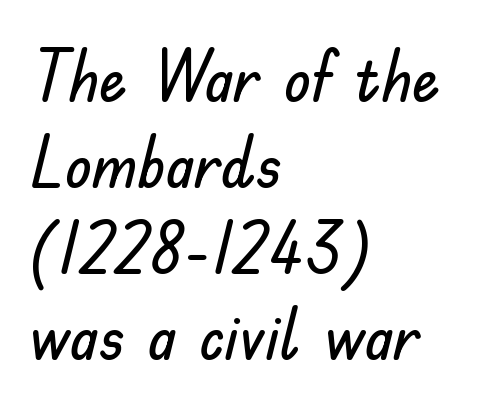
The image shows 70 px sans-serif type; set left-aligned, line spacing 1.23x, normal letter spacing, not underlined; low stroke contrast and a small x-height.
